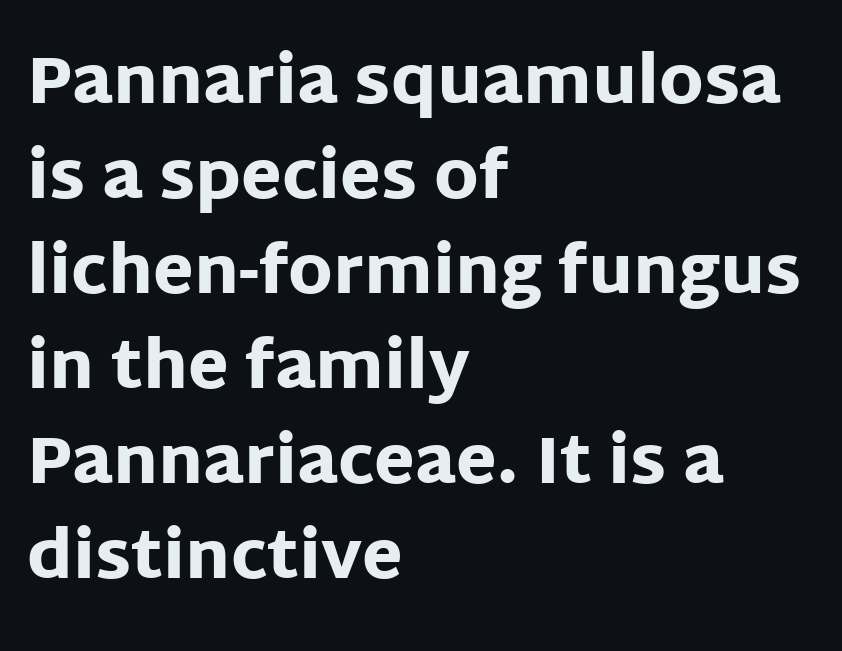
Notice how the stems are strictly vertical — no italics here. Character widths vary here, with narrow letters taking less room than wide ones. These lines are composed in type without serifs. Which margin do the lines hug? The left one — the right edge is uneven. Summary of weight: heavy, a full bold.
